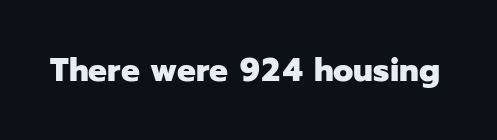
The letters advance in unequal steps, a hallmark of proportional type. Serifs: no, the terminals of the letterforms are clean. The lettering stays uniformly vertical, giving the passage a roman look. How are the letters spaced? Ordinarily, with no added tracking. Only glyphs here, with clear space below each row.
